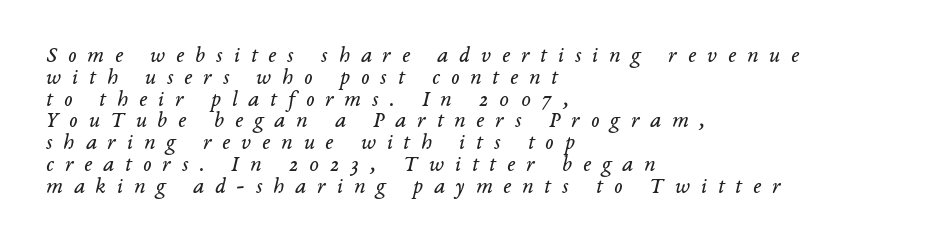
The image shows 22 px text type, italic (leaning right); set left-aligned, tight line spacing (0.99x), unusually wide letter spacing (+0.5 em), not underlined.
